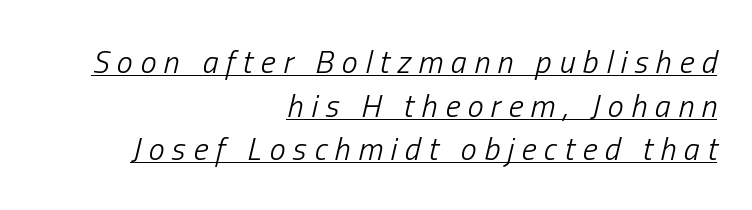
The image shows 32 px light, condensed type, italic (leaning right); set right-aligned, normal line spacing (1.36x), unusually wide letter spacing (+0.24 em), underlined; low stroke contrast and a medium x-height.
